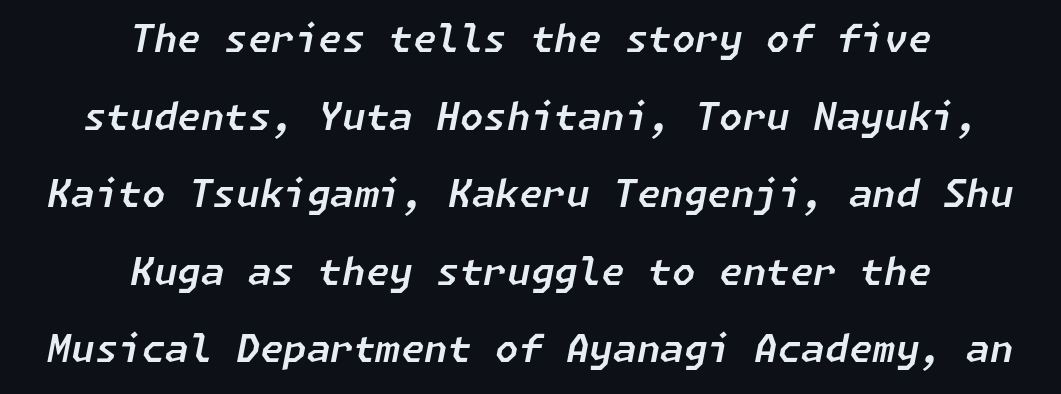
Q: Is the text italic (slanted)? A: Yes, it leans right by about 11 degrees.
Q: Is the text underlined? A: No.
Q: How is the paragraph aligned? A: Centered.
Q: Is the spacing between letters normal or unusually wide? A: Normal.
Q: Is the spacing between lines tight, normal or loose? A: Loose.
Q: Width (condensed, normal, or wide)? A: Normal.
Q: Stroke contrast? A: Low.
Q: x-height? A: Medium.
